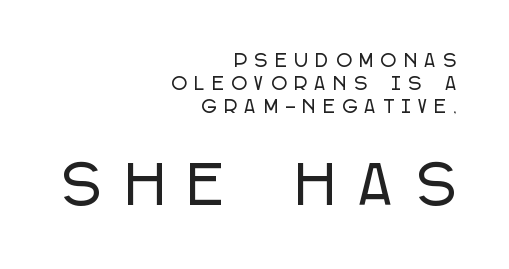
Q: Is the text italic (slanted)? A: No, it is upright.
Q: Is the typeface a serif or a sans-serif typeface? A: Sans-serif.
Q: Is the text underlined? A: No.
Q: How is the paragraph aligned? A: Right-aligned.
Q: Is the spacing between letters normal or unusually wide? A: Unusually wide.
Q: Is the spacing between lines tight, normal or loose? A: Normal.
Q: Which block of text is set in a larger size, the first (top) or the second (bottom)? A: The second (bottom) one.
Q: Width (condensed, normal, or wide)? A: Condensed.
Q: Stroke contrast? A: Low.
Q: x-height? A: Large.
Q: Monospaced? A: No.
